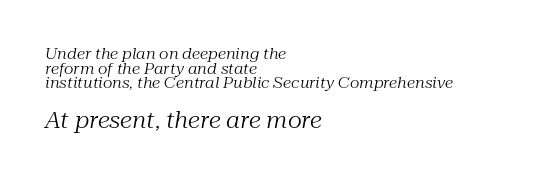
{"italic": "yes", "lean": "right", "slant_degrees": 10, "bold": "no", "underline": "no", "align": "left", "line_spacing": "tight", "line_spacing_ratio": 0.98, "letter_spacing": "normal", "letter_spacing_em": 0.0, "larger_block": "second", "size_ratio": 1.47, "glyph_px": 22}
